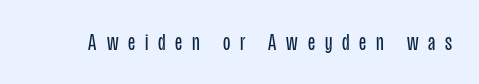
Q: Is the text bold? A: No.
Q: Is the text italic (slanted)? A: No, it is upright.
Q: Is the text underlined? A: No.
Q: Is the spacing between letters normal or unusually wide? A: Unusually wide.
